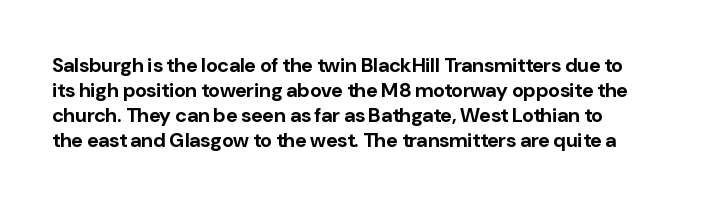
The line texture is even and compact thanks to regular tracking. Vertical spacing — default. Does the lettering tilt? It doesn't — this is upright. Weight: bold. Decoration check: the copy has no underline.
